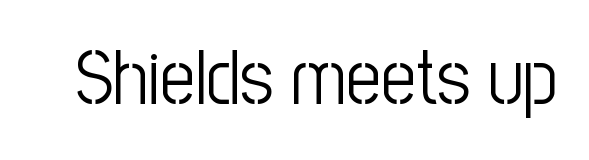
Decoration check: the copy has no underline. The lettering stays uniformly vertical, giving the passage a roman look. Spacing verdict: proportional, widths tailored to each character. The tracking reads as untouched default to a designer's eye.
